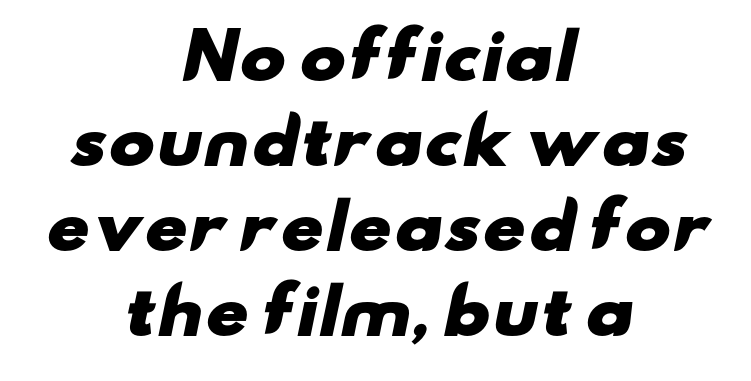
A dark, heavy texture on the line: the type is bold. Is this a fixed-width face? No — the glyphs have proportional, varying widths. The rag falls on both sides of this text block equally. The string is rendered with underlining switched off. Rows of type keep a routine distance in the vertical direction. In terms of letterspacing, this is plain default setting.
